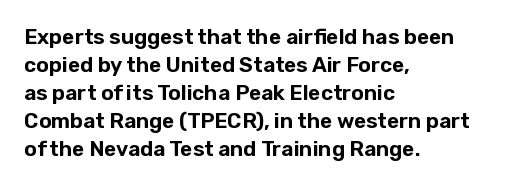
{"italic": "no", "underline": "no", "align": "left", "line_spacing": "normal", "line_spacing_ratio": 1.33, "letter_spacing": "normal", "letter_spacing_em": 0.0, "glyph_px": 21}
